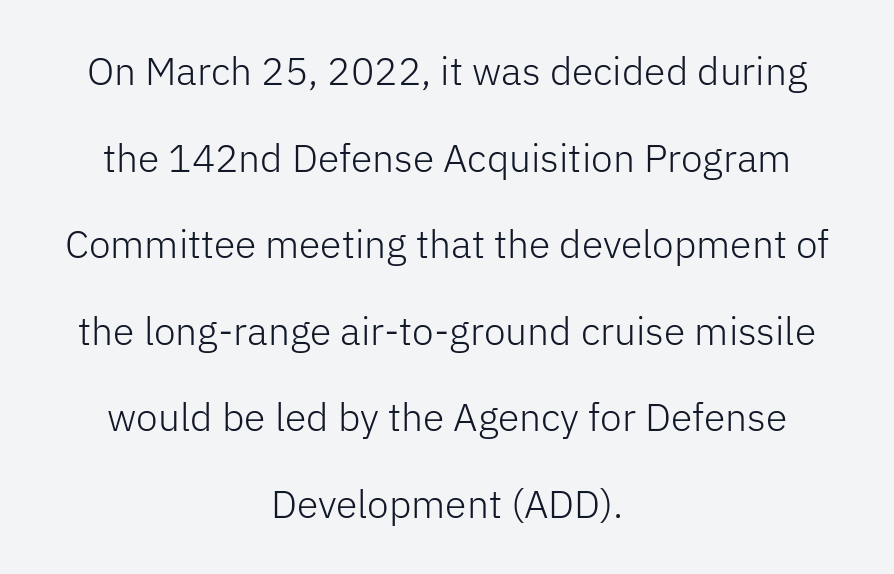
Designer's note — italics off, roman on. Each letter keeps its own natural width here, so spacing adapts to shape. Is this a heavy cut? Hardly; it is regular or lighter. Both edges are ragged and mirror each other, which tells us the setting is centered.
